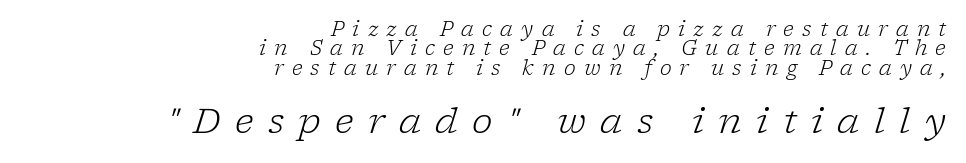
{"serif": "yes", "italic": "yes", "lean": "right", "slant_degrees": 17, "bold": "no", "weight": "light", "width": "normal", "stroke_contrast": "low", "x_height": "medium", "monospaced": "no", "underline": "no", "align": "right", "line_spacing": "tight", "line_spacing_ratio": 0.97, "letter_spacing": "wide", "letter_spacing_em": 0.41, "larger_block": "second", "size_ratio": 1.75, "glyph_px": 35}
